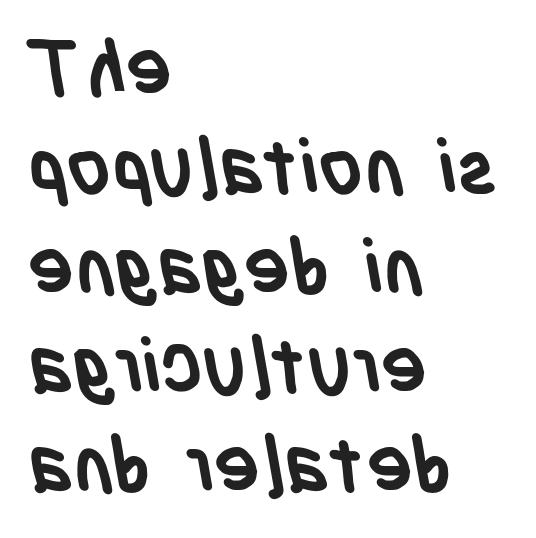
The image shows 77 px semibold, condensed sans-serif type; set left-aligned, normal line spacing (1.29x), normal letter spacing, not underlined; low stroke contrast and a large x-height.
